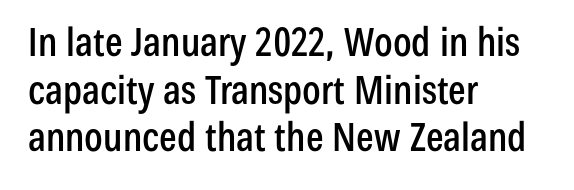
Underlining? Definitely not there. The letters sit at their default tracking, neither squeezed nor spread. Reading down the block, your eye returns to a fixed left position each line. The glyphs in this specimen are sans serif. This sample has the flowing, uneven cadence of proportional lettering. Upright lettering throughout.
